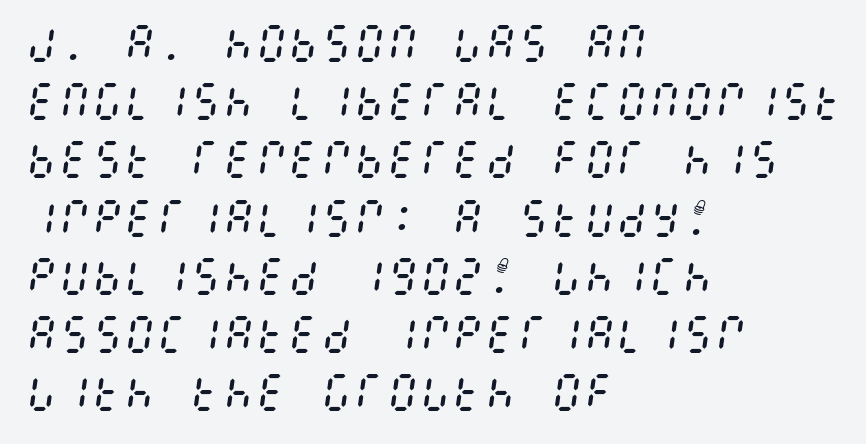
Check the space under the baseline: it is left empty. The vertical gap from one line to the next is medium. Default kerning and tracking; the words read as compact shapes. If you drew a line through each stem, it would be angled.
